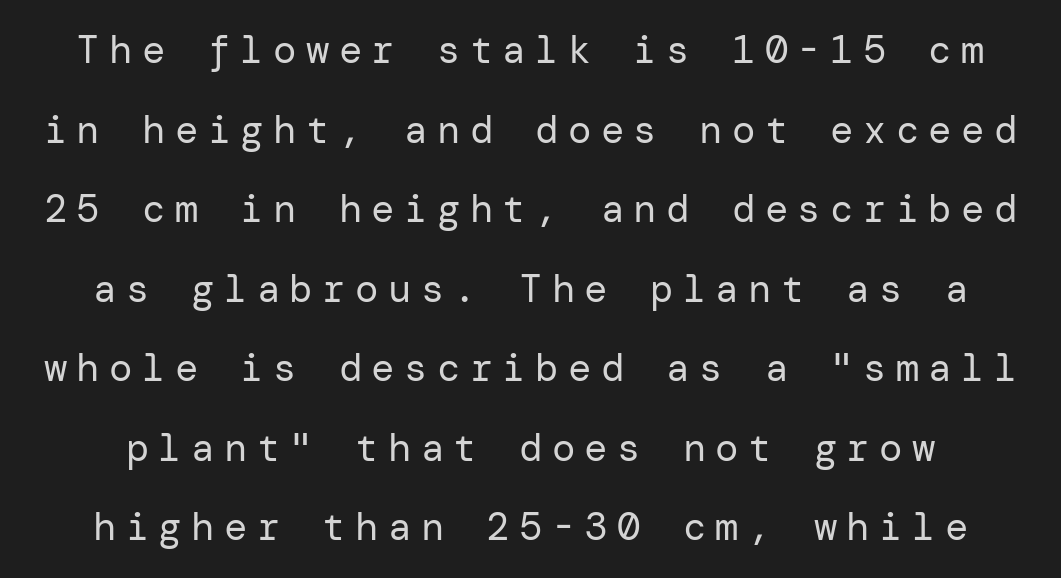
{"serif": "no", "italic": "no", "bold": "no", "weight": "regular", "width": "normal", "stroke_contrast": "low", "x_height": "medium", "underline": "no", "line_spacing": "loose", "line_spacing_ratio": 2.04, "letter_spacing": "wide", "letter_spacing_em": 0.24, "glyph_px": 39}
